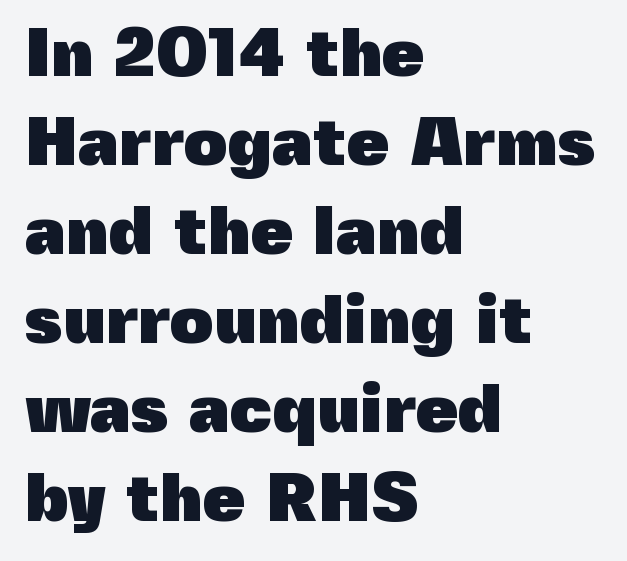
Q: Is the text bold? A: Yes.
Q: Is the text italic (slanted)? A: No, it is upright.
Q: Is the typeface a serif or a sans-serif typeface? A: Sans-serif.
Q: Is the text underlined? A: No.
Q: How is the paragraph aligned? A: Left-aligned.
Q: Is the spacing between letters normal or unusually wide? A: Normal.
Q: Is the spacing between lines tight, normal or loose? A: Normal.
Q: Width (condensed, normal, or wide)? A: Normal.
Q: x-height? A: Medium.
Q: Monospaced? A: No.
